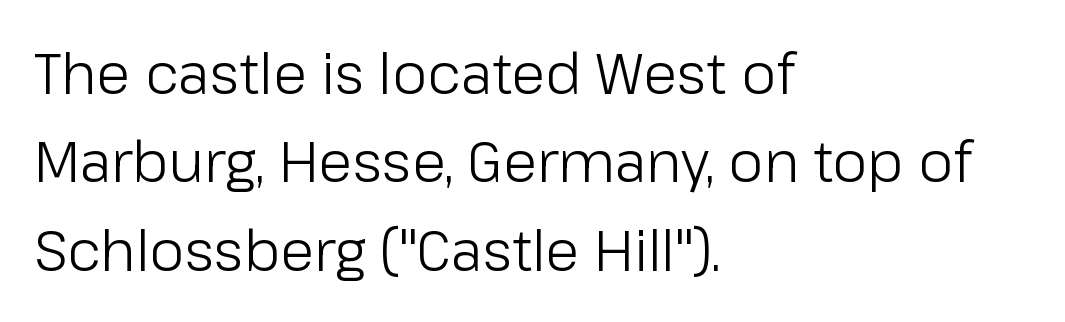
The image shows 56 px light sans-serif type, upright; set left-aligned, normal line spacing (1.58x), normal letter spacing, not underlined; low stroke contrast and a medium x-height.
